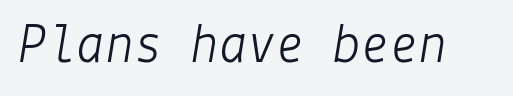
{"italic": "yes", "lean": "right", "slant_degrees": 9, "bold": "no", "weight": "light", "width": "normal", "stroke_contrast": "low", "x_height": "medium", "underline": "no", "letter_spacing": "normal", "letter_spacing_em": 0.0, "glyph_px": 57}
